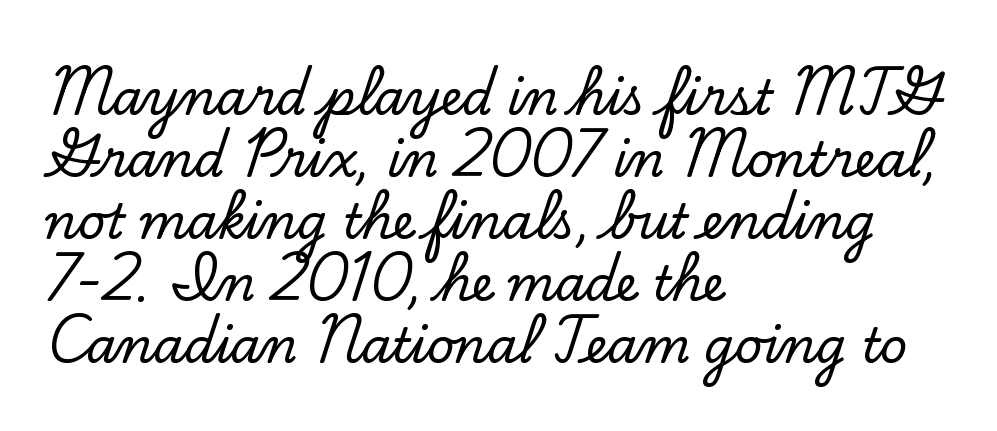
{"serif": "yes", "width": "normal", "stroke_contrast": "low", "x_height": "small", "monospaced": "no", "underline": "no", "align": "left", "line_spacing": "normal", "line_spacing_ratio": 1.29, "letter_spacing": "normal", "letter_spacing_em": 0.0, "glyph_px": 48}
